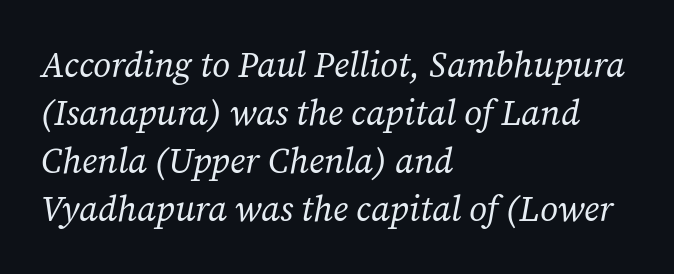
{"serif": "yes", "italic": "yes", "lean": "right", "slant_degrees": 12, "bold": "no", "weight": "regular", "width": "normal", "stroke_contrast": "low", "x_height": "medium", "monospaced": "no", "underline": "no", "align": "left", "line_spacing": "normal", "line_spacing_ratio": 1.37, "letter_spacing": "normal", "letter_spacing_em": 0.0, "glyph_px": 35}
